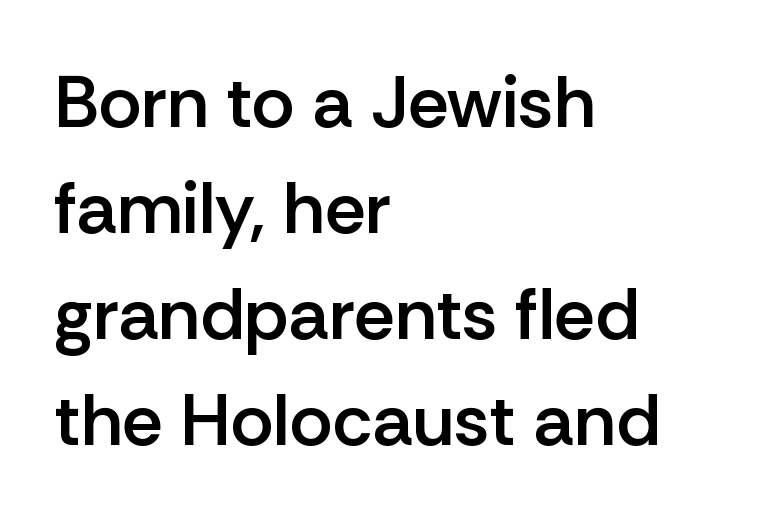
Q: Is the text bold? A: Semi-bold.
Q: Is the text italic (slanted)? A: No, it is upright.
Q: Is the typeface a serif or a sans-serif typeface? A: Sans-serif.
Q: Is the text underlined? A: No.
Q: How is the paragraph aligned? A: Left-aligned.
Q: Is the spacing between letters normal or unusually wide? A: Normal.
Q: Is the spacing between lines tight, normal or loose? A: Normal.
Q: Width (condensed, normal, or wide)? A: Normal.
Q: Stroke contrast? A: Low.
Q: x-height? A: Medium.
Q: Monospaced? A: No.
